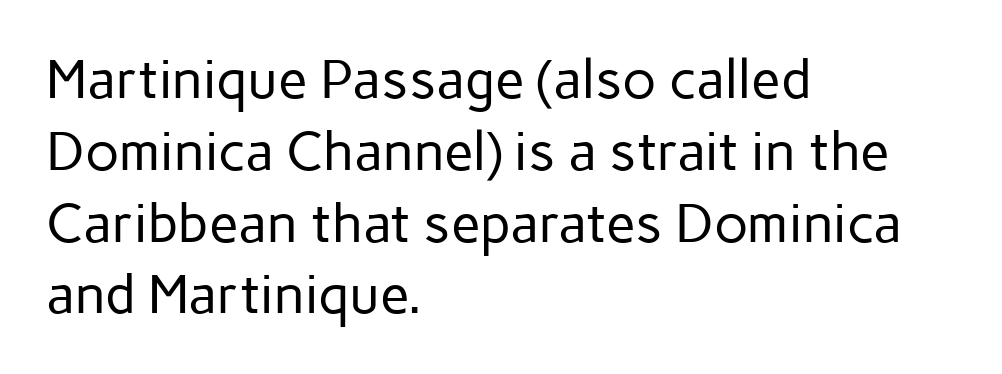
The image shows 54 px regular-weight sans-serif type, upright; set left-aligned, normal line spacing (1.33x), normal letter spacing, not underlined; low stroke contrast and a medium x-height.
